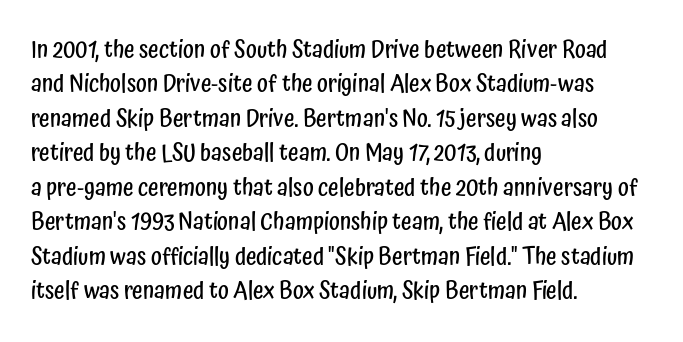
Q: Is the text bold? A: Semi-bold.
Q: Is the text italic (slanted)? A: No, it is upright.
Q: Is the text underlined? A: No.
Q: How is the paragraph aligned? A: Left-aligned.
Q: Is the spacing between letters normal or unusually wide? A: Normal.
Q: Is the spacing between lines tight, normal or loose? A: Normal.
